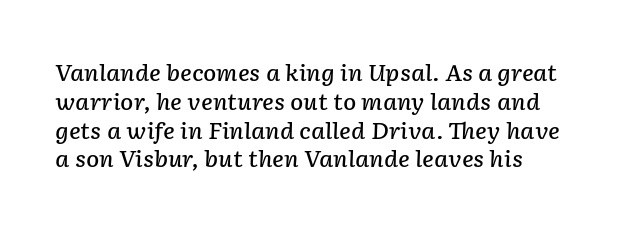
Each word holds together tightly as a unit, with standard inter-letter gaps. Stroke thickness is moderately raised; the sample reads as semibold. Tall strokes in this sample are angled rather than plumb. Quick note: underline off. Is there much room between lines? A standard amount, neither cramped nor airy.
